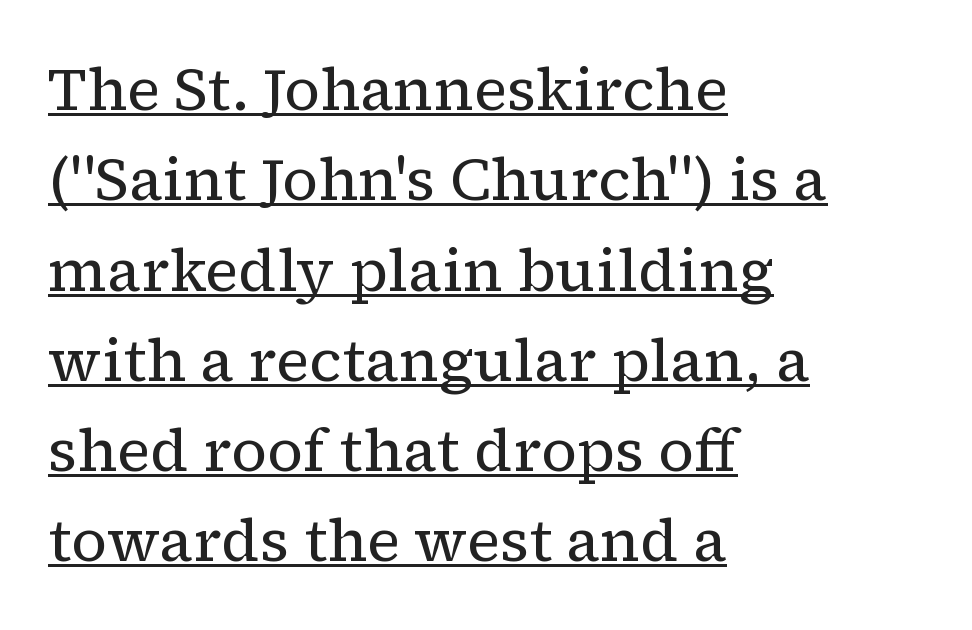
{"serif": "yes", "italic": "no", "bold": "no", "weight": "regular", "width": "normal", "stroke_contrast": "low", "x_height": "medium", "monospaced": "no", "underline": "yes", "align": "left", "line_spacing": "normal", "line_spacing_ratio": 1.53, "letter_spacing": "normal", "letter_spacing_em": 0.0, "glyph_px": 59}
